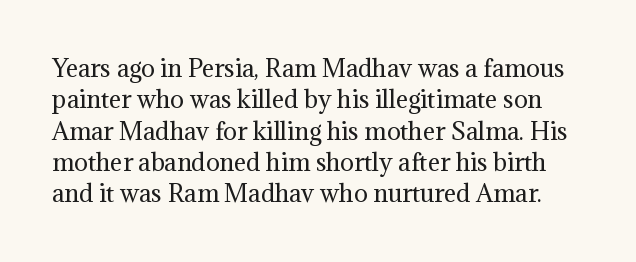
Italic? Not at all — the glyphs are vertical. Nobody touched the tracking dial on this one. Interline gaps are of average width in this sample. Counters stay open thanks to moderate or lighter strokes. The words here are not underlined.
